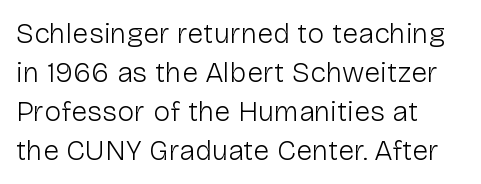
{"serif": "no", "italic": "no", "bold": "no", "weight": "light", "width": "normal", "stroke_contrast": "low", "x_height": "medium", "monospaced": "no", "underline": "no", "align": "left", "line_spacing": "normal", "line_spacing_ratio": 1.34, "letter_spacing": "normal", "letter_spacing_em": 0.0, "glyph_px": 29}
